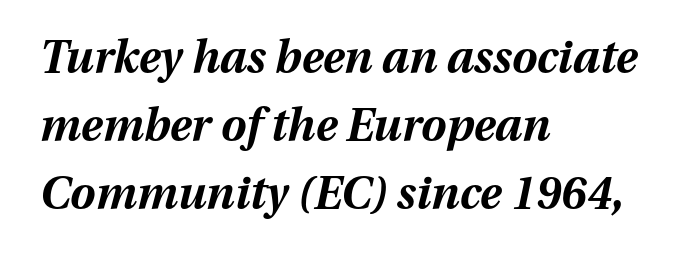
The image shows 45 px bold type, italic (leaning right); set left-aligned, normal line spacing (1.51x), normal letter spacing, not underlined; medium stroke contrast and a medium x-height.
